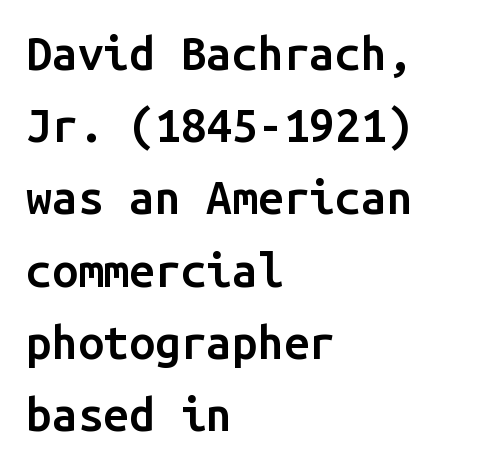
{"serif": "no", "italic": "no", "bold": "semi", "weight": "semibold", "width": "normal", "stroke_contrast": "low", "x_height": "medium", "monospaced": "yes", "underline": "no", "align": "left", "line_spacing": "normal", "line_spacing_ratio": 1.57, "letter_spacing": "normal", "letter_spacing_em": 0.0, "glyph_px": 46}
